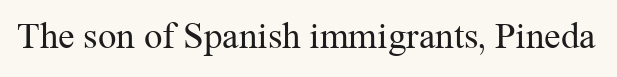
Q: Is the text bold? A: No.
Q: Is the text italic (slanted)? A: No, it is upright.
Q: Is the typeface a serif or a sans-serif typeface? A: Serif.
Q: Is the text underlined? A: No.
Q: Is the spacing between letters normal or unusually wide? A: Normal.
Q: Width (condensed, normal, or wide)? A: Normal.
Q: Stroke contrast? A: Medium.
Q: x-height? A: Medium.
Q: Monospaced? A: No.
